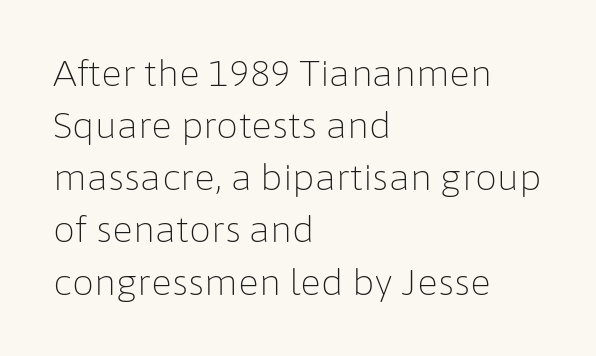
{"serif": "no", "italic": "no", "bold": "no", "weight": "light", "width": "normal", "stroke_contrast": "low", "x_height": "medium", "monospaced": "no", "underline": "no", "align": "left", "line_spacing": "normal", "line_spacing_ratio": 1.49, "letter_spacing": "normal", "letter_spacing_em": 0.0, "glyph_px": 35}
